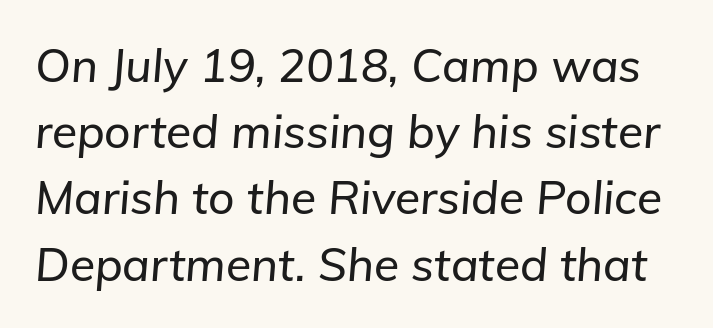
The image shows 46 px text type, italic (leaning right); set normal line spacing (1.44x), normal letter spacing, not underlined; low stroke contrast and a medium x-height.
